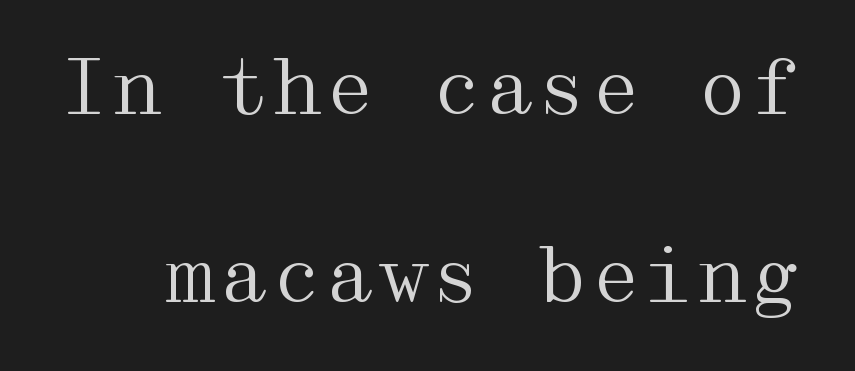
{"serif": "yes", "italic": "no", "bold": "no", "weight": "regular", "width": "wide", "stroke_contrast": "medium", "x_height": "medium", "underline": "no", "line_spacing": "loose", "line_spacing_ratio": 2.47, "letter_spacing": "normal", "letter_spacing_em": 0.0, "glyph_px": 76}
